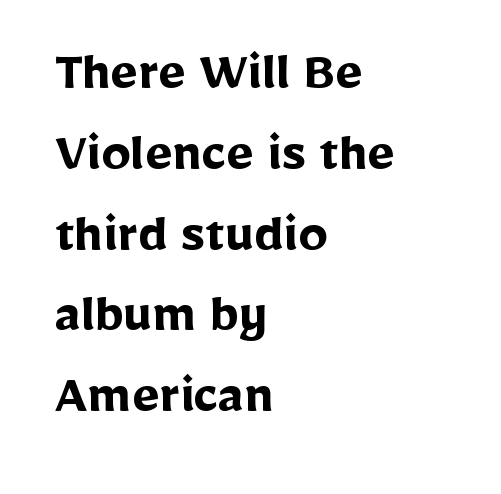
Q: Is the text bold? A: Yes.
Q: Is the text italic (slanted)? A: No, it is upright.
Q: Is the typeface a serif or a sans-serif typeface? A: Sans-serif.
Q: Is the text underlined? A: No.
Q: How is the paragraph aligned? A: Left-aligned.
Q: Is the spacing between letters normal or unusually wide? A: Normal.
Q: Is the spacing between lines tight, normal or loose? A: Normal.
Q: Width (condensed, normal, or wide)? A: Normal.
Q: Stroke contrast? A: Low.
Q: x-height? A: Medium.
Q: Monospaced? A: No.
